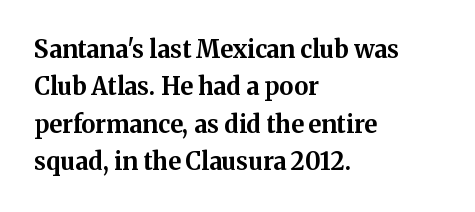
The image shows 24 px bold type, upright; set left-aligned, normal line spacing (1.56x), normal letter spacing, not underlined.
